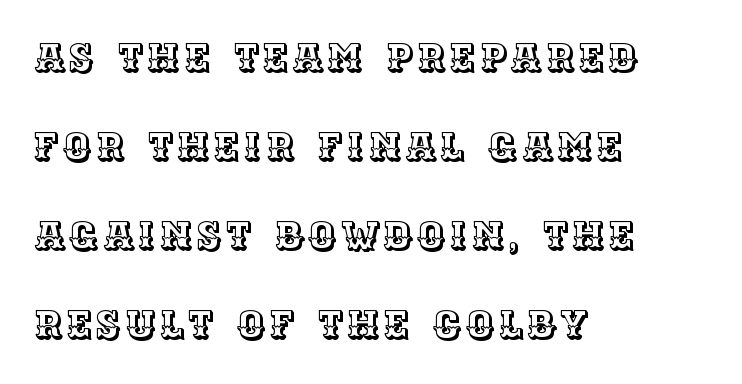
The image shows 39 px text type, upright; set left-aligned, loose line spacing (2.28x), not underlined; a large x-height.
